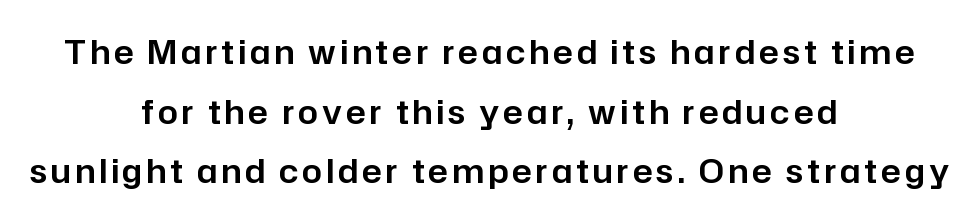
The axis of the letterforms is exactly vertical. This rendering features lettering with no underline. Every row of glyphs is offset so its center matches the block's center. Note the varied advance widths — an 'i' is clearly narrower than an 'm'.
